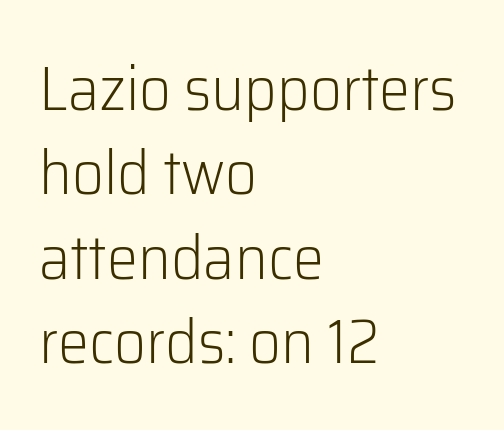
Are there feet on the stems? There aren't — it's a sans. How are the letters spaced? Ordinarily, with no added tracking. Compared with a centered layout, this one pins lines to the left instead. It's the straight-up-and-down kind of type. Compared with typical paragraphs, the rows here are spaced about the same. The typeface has the unassuming heft of standard copy or less.
